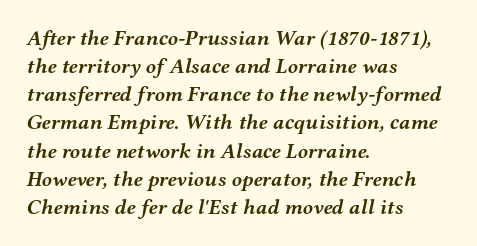
The paragraph has a hard left edge and a soft right edge. This rendering leaves character spacing at its baseline value. Bare-footed words on every line. A typesetter would call this leading conventional body-copy spacing. As a designer I'd log this as weight 700, bold.
